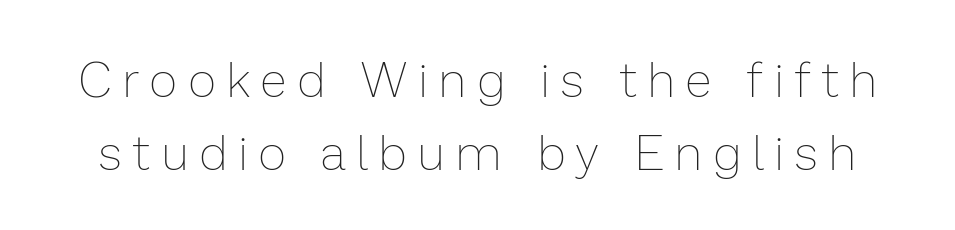
{"italic": "no", "bold": "no", "weight": "thin", "width": "normal", "stroke_contrast": "low", "x_height": "medium", "monospaced": "no", "underline": "no", "line_spacing": "normal", "line_spacing_ratio": 1.53, "letter_spacing": "wide", "letter_spacing_em": 0.25, "glyph_px": 48}
